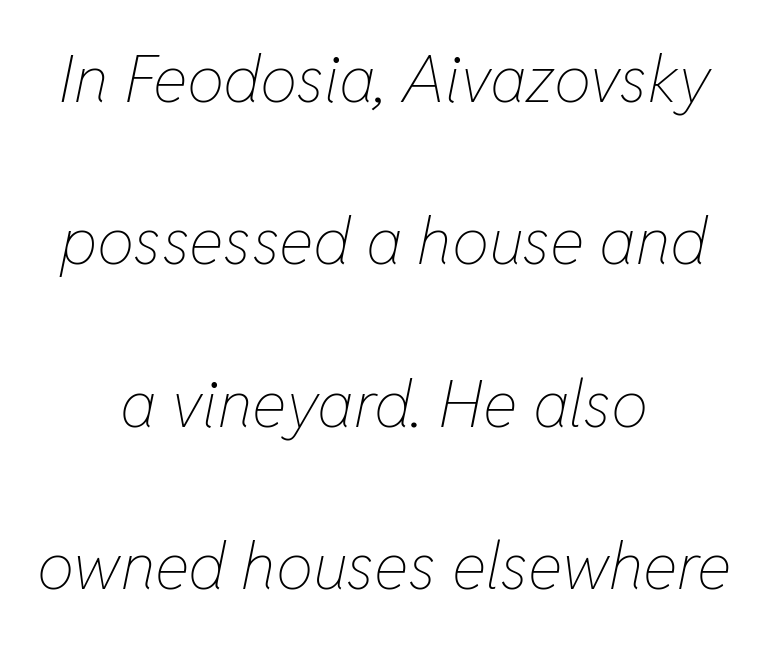
Q: Is the text bold? A: No.
Q: Is the text italic (slanted)? A: Yes, it leans right by about 11 degrees.
Q: Is the text underlined? A: No.
Q: How is the paragraph aligned? A: Centered.
Q: Is the spacing between letters normal or unusually wide? A: Normal.
Q: Is the spacing between lines tight, normal or loose? A: Loose.
Q: Width (condensed, normal, or wide)? A: Condensed.
Q: Stroke contrast? A: Low.
Q: x-height? A: Medium.
Q: Monospaced? A: No.
